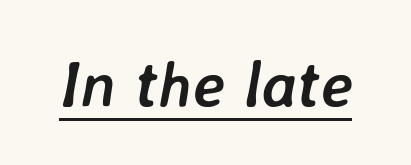
{"italic": "yes", "lean": "right", "slant_degrees": 7, "bold": "yes", "weight": "semibold", "width": "normal", "stroke_contrast": "low", "x_height": "medium", "monospaced": "no", "underline": "yes", "letter_spacing": "normal", "letter_spacing_em": 0.0, "glyph_px": 65}
